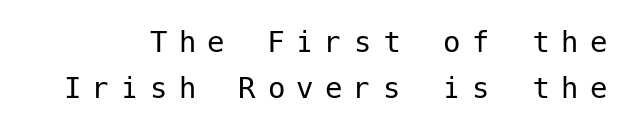
The image shows 35 px regular-weight sans-serif type, upright; set normal line spacing (1.31x), unusually wide letter spacing (+0.32 em), not underlined; low stroke contrast and a medium x-height.
